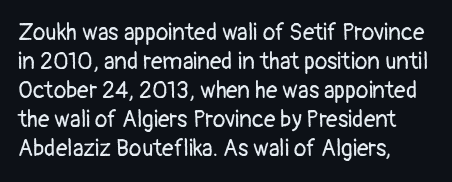
{"italic": "no", "bold": "no", "underline": "no", "align": "left", "line_spacing": "normal", "line_spacing_ratio": 1.26, "letter_spacing": "normal", "letter_spacing_em": 0.0, "glyph_px": 23}
